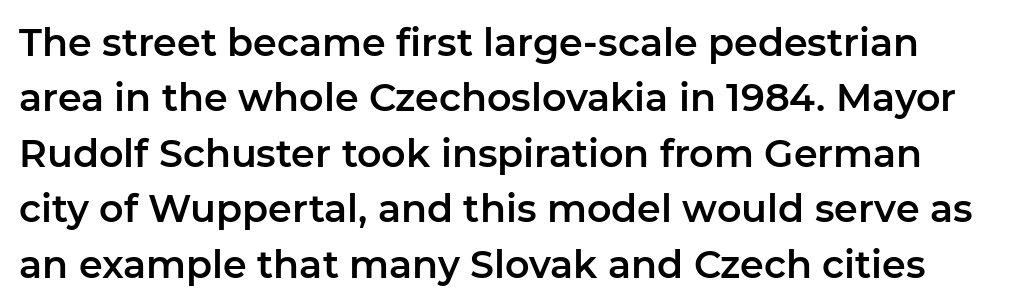
Q: Is the text italic (slanted)? A: No, it is upright.
Q: Is the typeface a serif or a sans-serif typeface? A: Sans-serif.
Q: Is the text underlined? A: No.
Q: Is the spacing between letters normal or unusually wide? A: Normal.
Q: Is the spacing between lines tight, normal or loose? A: Normal.
Q: Width (condensed, normal, or wide)? A: Normal.
Q: Stroke contrast? A: Low.
Q: x-height? A: Medium.
Q: Monospaced? A: No.
